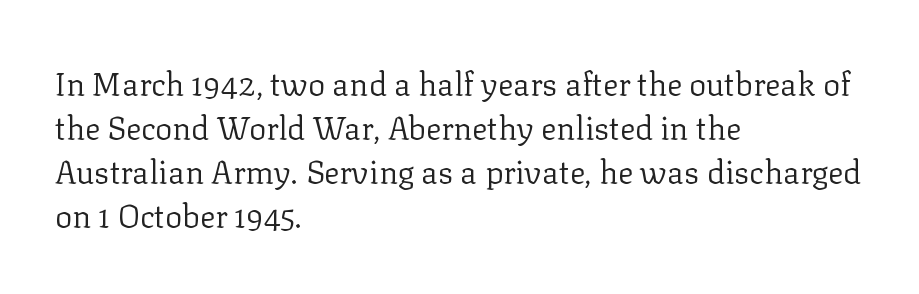
{"serif": "yes", "italic": "no", "bold": "no", "weight": "regular", "width": "normal", "stroke_contrast": "low", "x_height": "medium", "monospaced": "no", "underline": "no", "align": "left", "line_spacing": "normal", "line_spacing_ratio": 1.38, "letter_spacing": "normal", "letter_spacing_em": 0.0, "glyph_px": 32}
